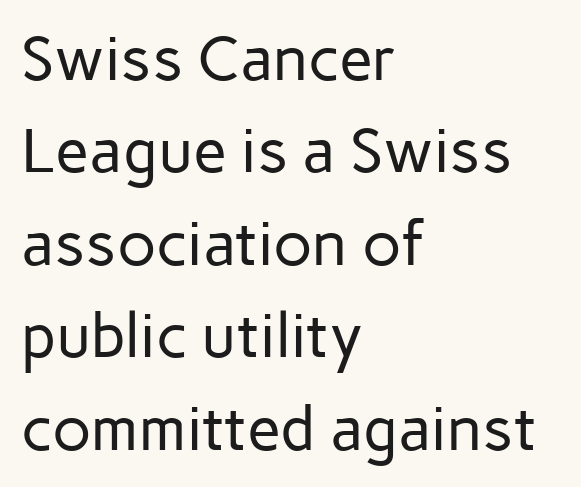
The image shows 62 px regular-weight sans-serif type, upright; set left-aligned, normal line spacing (1.49x), normal letter spacing, not underlined; low stroke contrast and a medium x-height.
